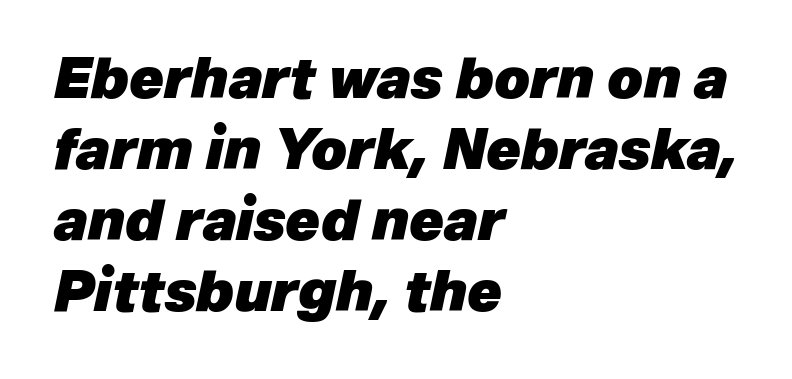
Horizontally, the lines are justified to the leading edge only. Italic: yes, the glyphs are oblique. Emphasis by weight is at full strength: bold. Spacing verdict: proportional, widths tailored to each character. No word sits above an underline. The face used here is rendered with its standard letterfit.
